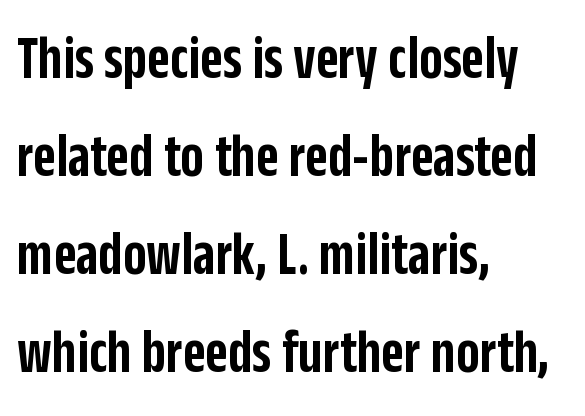
The axis of the letterforms is exactly vertical. Compared with an ordinary text face, these strokes are moderately heavier — a semibold. This sample keeps an unexceptional amount of space between lines. Tracking value appears to be zero — textbook default spacing. The paragraph shown leans on its left margin.
